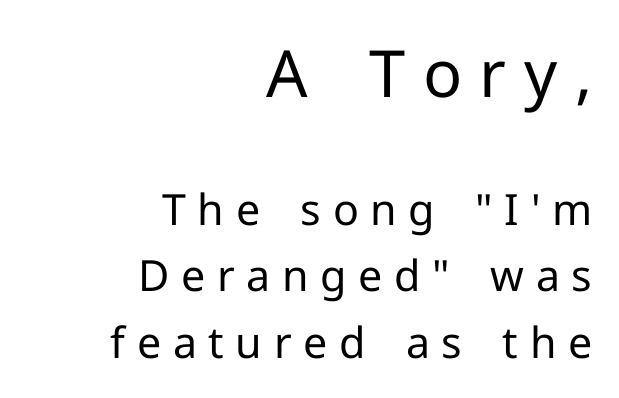
The image shows 65 px regular-weight sans-serif type, upright; set right-aligned, normal line spacing (1.54x), unusually wide letter spacing (+0.27 em), not underlined; the first (top) block is 1.51x larger; low stroke contrast and a medium x-height.
